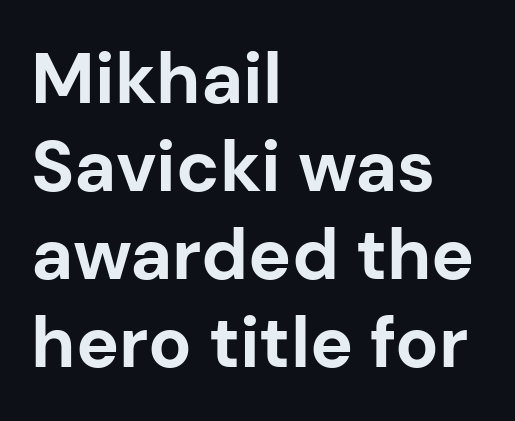
{"serif": "no", "italic": "no", "bold": "yes", "weight": "bold", "width": "normal", "stroke_contrast": "low", "x_height": "medium", "monospaced": "no", "underline": "no", "align": "left", "line_spacing_ratio": 1.22, "letter_spacing": "normal", "letter_spacing_em": 0.0, "glyph_px": 72}
